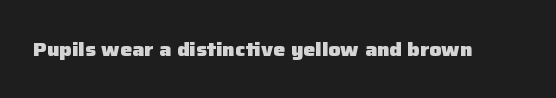
The rendering keeps characters at their native spacing. Underlining? Definitely not there. Nope, not italic — everything's standing straight. Set as a true bold cut, around the 700 mark.
